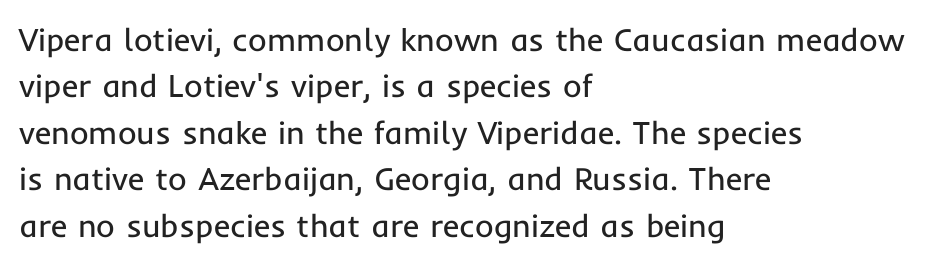
A student would call this left alignment; a typographer would say flush left, rag right. Lines of text with bare space underneath. The strokes are not fattened; the text isn't bold. Does extra space separate the letters? No, they use regular spacing. Does the lettering tilt? It doesn't — this is upright. The vertical gap from one line to the next is medium.
